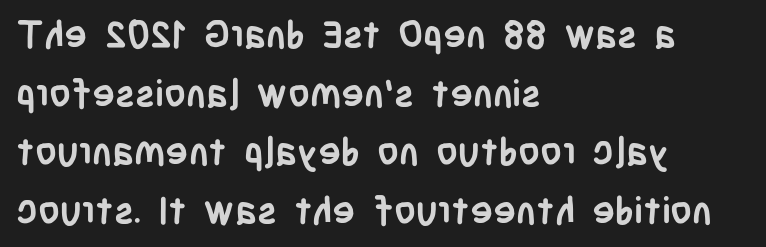
The image shows 38 px semibold, condensed sans-serif type, upright; set left-aligned, normal line spacing (1.54x), normal letter spacing, not underlined; low stroke contrast and a large x-height.
